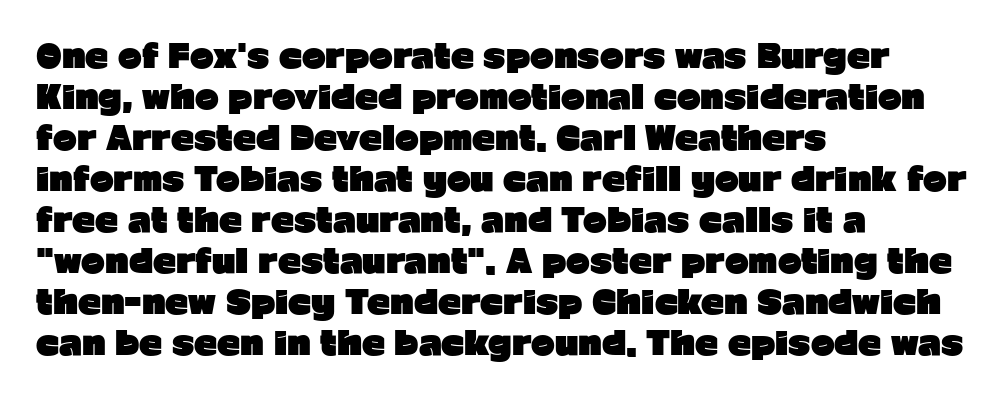
{"serif": "no", "italic": "no", "bold": "yes", "weight": "heavy", "width": "normal", "stroke_contrast": "low", "x_height": "medium", "monospaced": "no", "underline": "no", "align": "left", "line_spacing": "normal", "line_spacing_ratio": 1.28, "letter_spacing": "normal", "letter_spacing_em": 0.0, "glyph_px": 32}
